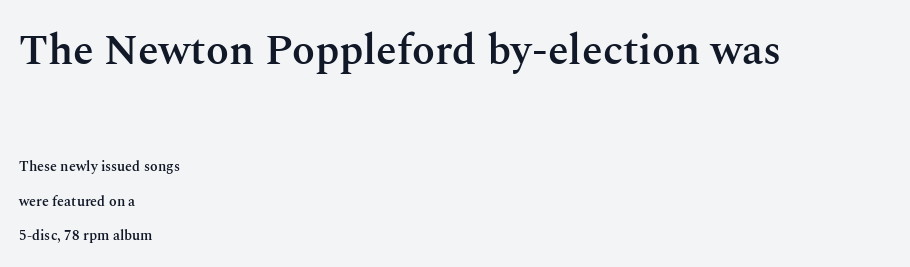
Q: Is the text bold? A: Semi-bold.
Q: Is the text italic (slanted)? A: No, it is upright.
Q: Is the typeface a serif or a sans-serif typeface? A: Serif.
Q: Is the text underlined? A: No.
Q: How is the paragraph aligned? A: Left-aligned.
Q: Is the spacing between letters normal or unusually wide? A: Normal.
Q: Is the spacing between lines tight, normal or loose? A: Loose.
Q: Which block of text is set in a larger size, the first (top) or the second (bottom)? A: The first (top) one.
Q: Width (condensed, normal, or wide)? A: Normal.
Q: Stroke contrast? A: Medium.
Q: x-height? A: Medium.
Q: Monospaced? A: No.
